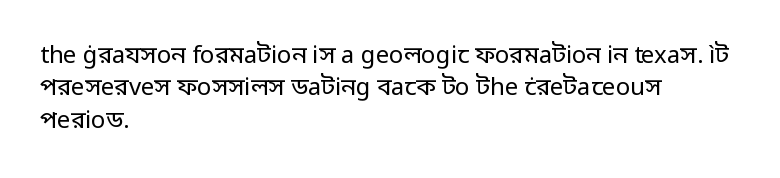
Q: Is the text bold? A: No.
Q: Is the text italic (slanted)? A: No, it is upright.
Q: Is the text underlined? A: No.
Q: How is the paragraph aligned? A: Left-aligned.
Q: Is the spacing between letters normal or unusually wide? A: Normal.
Q: Is the spacing between lines tight, normal or loose? A: Normal.
